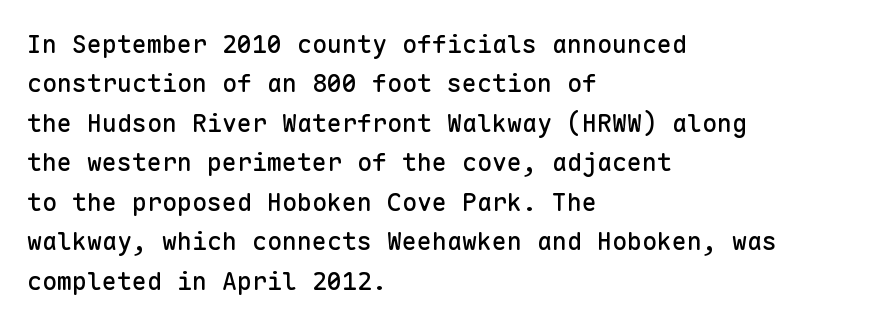
The image shows 25 px text type, upright; set left-aligned, normal line spacing (1.58x), normal letter spacing, not underlined.
